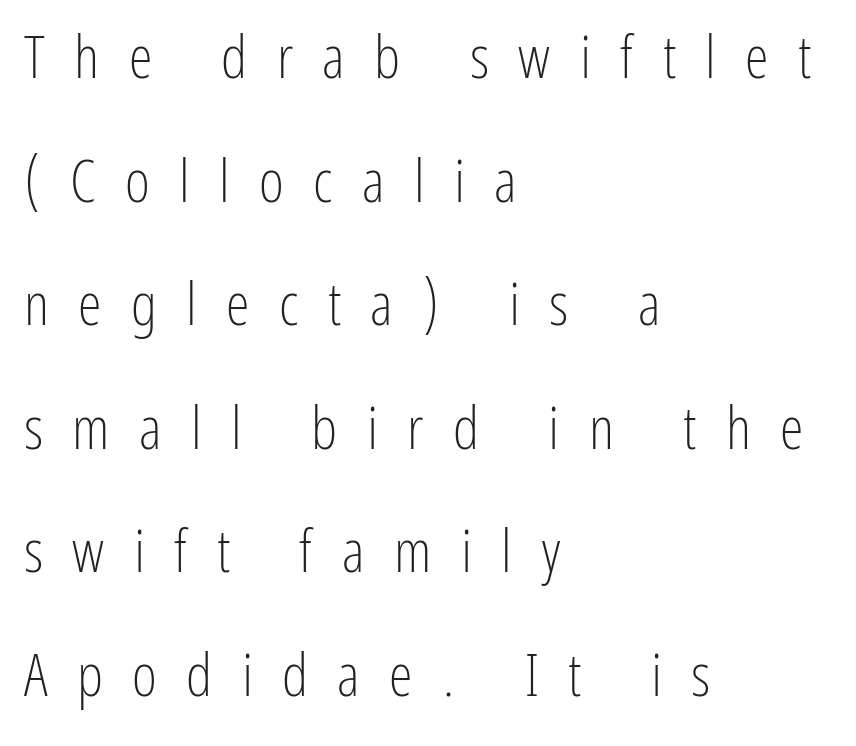
Q: Is the text bold? A: No.
Q: Is the text italic (slanted)? A: No, it is upright.
Q: Is the typeface a serif or a sans-serif typeface? A: Sans-serif.
Q: Is the text underlined? A: No.
Q: How is the paragraph aligned? A: Left-aligned.
Q: Is the spacing between letters normal or unusually wide? A: Unusually wide.
Q: Is the spacing between lines tight, normal or loose? A: Loose.
Q: Width (condensed, normal, or wide)? A: Condensed.
Q: Stroke contrast? A: Low.
Q: x-height? A: Medium.
Q: Monospaced? A: No.
